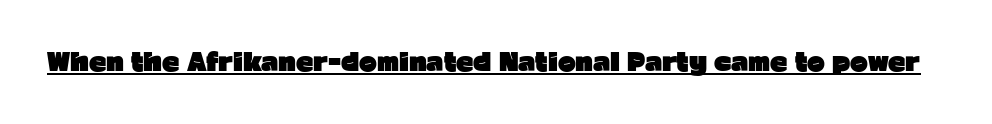
Q: Is the text bold? A: Yes.
Q: Is the text italic (slanted)? A: No, it is upright.
Q: Is the text underlined? A: Yes.
Q: Is the spacing between letters normal or unusually wide? A: Normal.
